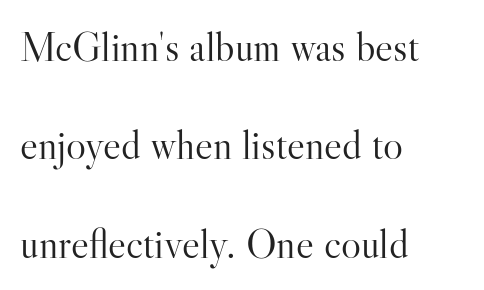
Q: Is the text bold? A: No.
Q: Is the text italic (slanted)? A: No, it is upright.
Q: Is the typeface a serif or a sans-serif typeface? A: Serif.
Q: Is the text underlined? A: No.
Q: How is the paragraph aligned? A: Left-aligned.
Q: Is the spacing between letters normal or unusually wide? A: Normal.
Q: Is the spacing between lines tight, normal or loose? A: Loose.
Q: Width (condensed, normal, or wide)? A: Normal.
Q: Stroke contrast? A: High.
Q: x-height? A: Small.
Q: Monospaced? A: No.
